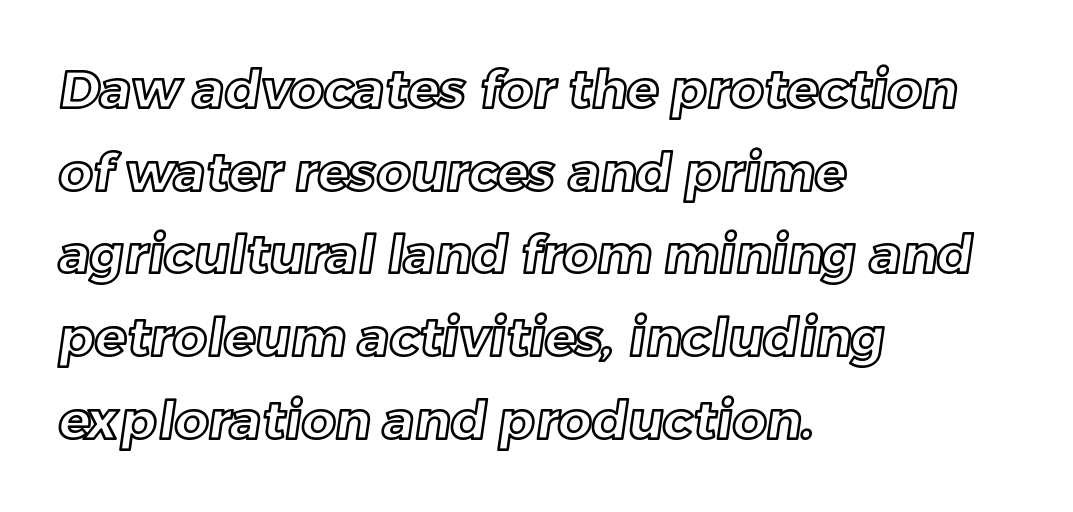
The image shows 53 px text type; set left-aligned, normal line spacing (1.56x), normal letter spacing, not underlined; a medium x-height.
